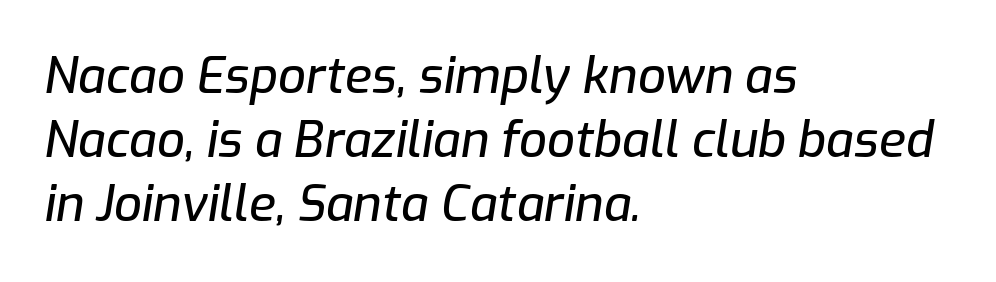
Q: Is the text italic (slanted)? A: Yes, it leans right by about 9 degrees.
Q: Is the text underlined? A: No.
Q: How is the paragraph aligned? A: Left-aligned.
Q: Is the spacing between letters normal or unusually wide? A: Normal.
Q: Is the spacing between lines tight, normal or loose? A: Normal.
Q: Width (condensed, normal, or wide)? A: Normal.
Q: Stroke contrast? A: Low.
Q: x-height? A: Medium.
Q: Monospaced? A: No.
